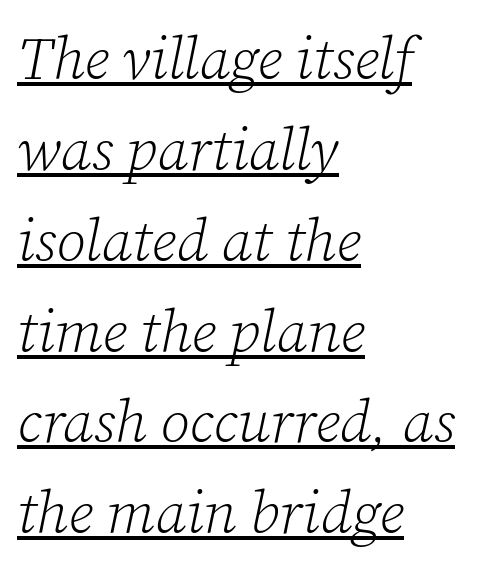
Is the type slanted? Yes — the strokes lean at a clear angle. Glance below the letters and you will spot a drawn line. Honestly, the row spacing looks completely unremarkable. A typesetter would call this proportional, since set widths differ per character.
